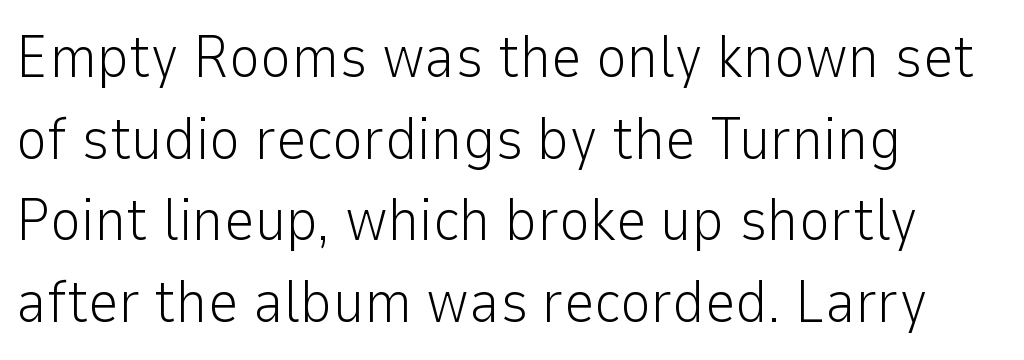
Q: Is the text bold? A: No.
Q: Is the text italic (slanted)? A: No, it is upright.
Q: Is the typeface a serif or a sans-serif typeface? A: Sans-serif.
Q: Is the text underlined? A: No.
Q: How is the paragraph aligned? A: Left-aligned.
Q: Is the spacing between letters normal or unusually wide? A: Normal.
Q: Is the spacing between lines tight, normal or loose? A: Normal.
Q: Width (condensed, normal, or wide)? A: Normal.
Q: Stroke contrast? A: Low.
Q: x-height? A: Medium.
Q: Monospaced? A: No.
